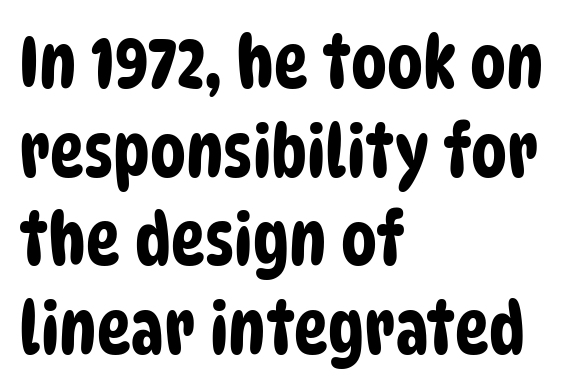
{"serif": "no", "width": "condensed", "stroke_contrast": "low", "x_height": "large", "monospaced": "no", "underline": "no", "align": "left", "line_spacing_ratio": 1.23, "letter_spacing": "normal", "letter_spacing_em": 0.0, "glyph_px": 72}
